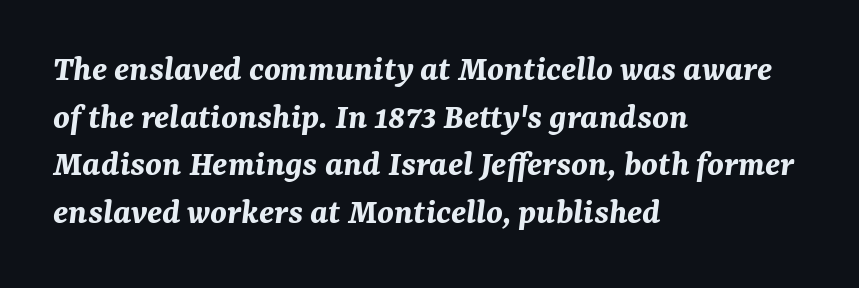
In terms of leading, this rendering sits right in the middle. A classic flush-left, rag-right setting is used for this passage. The gap between lines stays unmarked. Look at the tracking — it's just the regular setting, nothing added. In terms of weight, the rendering is a true, heavy bold. There's an unmistakable incline to the writing here.
